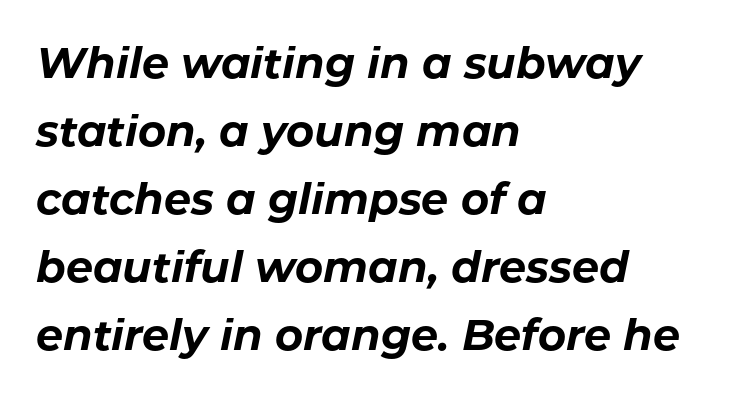
This is oblique type, the kind used for emphasis or titles. Vertical spacing — default. Caption: multi-line text, flush left, ragged right. The letters are bold, with thick, heavy strokes. The letters advance in unequal steps, a hallmark of proportional type.
